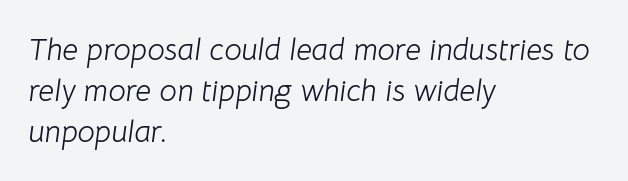
{"italic": "yes", "lean": "right", "slant_degrees": 8, "bold": "no", "weight": "light", "width": "normal", "stroke_contrast": "low", "x_height": "medium", "monospaced": "no", "underline": "no", "align": "left", "line_spacing": "normal", "line_spacing_ratio": 1.33, "letter_spacing": "normal", "letter_spacing_em": 0.0, "glyph_px": 31}
